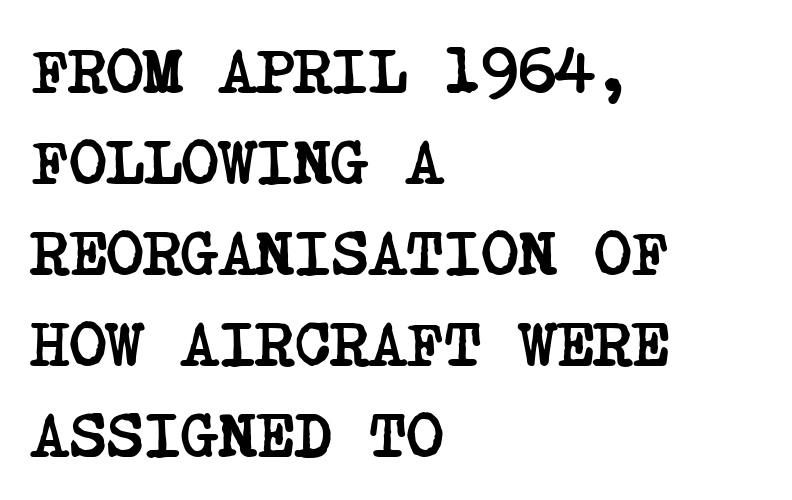
Q: Is the text bold? A: Yes.
Q: Is the typeface a serif or a sans-serif typeface? A: Serif.
Q: Is the text underlined? A: No.
Q: How is the paragraph aligned? A: Left-aligned.
Q: Is the spacing between letters normal or unusually wide? A: Normal.
Q: Is the spacing between lines tight, normal or loose? A: Normal.
Q: Width (condensed, normal, or wide)? A: Condensed.
Q: Stroke contrast? A: Low.
Q: x-height? A: Large.
